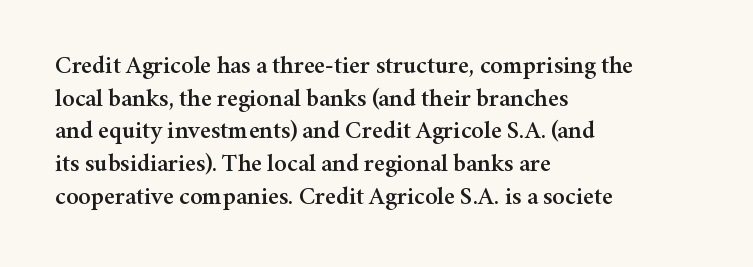
The tracking reads as untouched default to a designer's eye. Has an underline been added? It has not. Where is the straight margin? On the left. A typesetter would call this leading conventional body-copy spacing.
